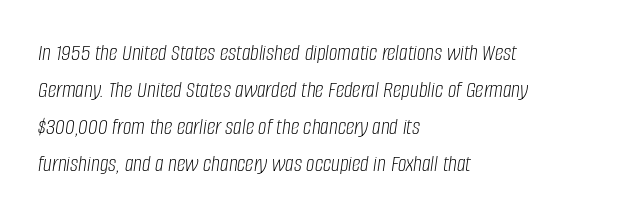
The image shows 24 px text type, italic (leaning right); set left-aligned, normal line spacing (1.54x), normal letter spacing, not underlined.
